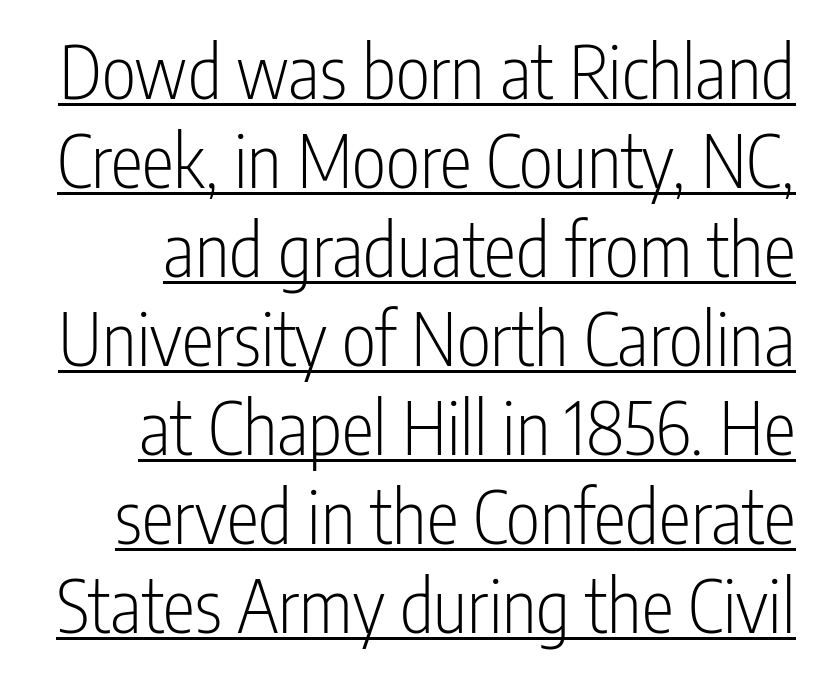
The image shows 73 px light, condensed sans-serif type, upright; set right-aligned, line spacing 1.22x, normal letter spacing, underlined; low stroke contrast and a medium x-height.
